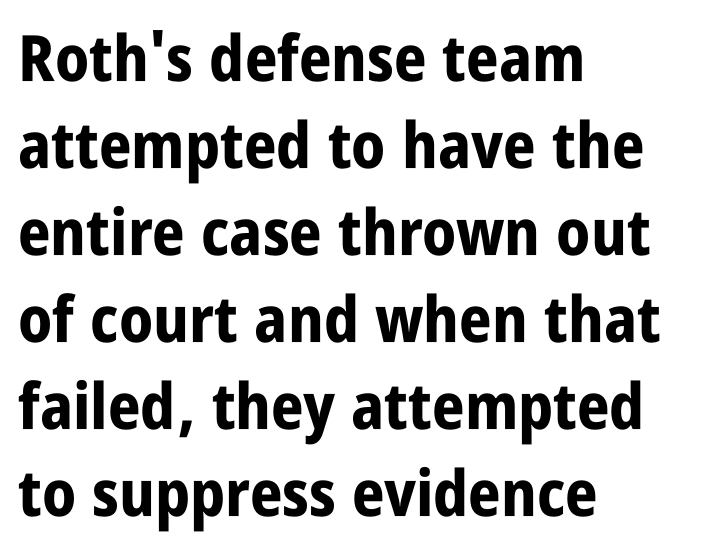
Q: Is the text bold? A: Yes.
Q: Is the text italic (slanted)? A: No, it is upright.
Q: Is the typeface a serif or a sans-serif typeface? A: Sans-serif.
Q: Is the text underlined? A: No.
Q: How is the paragraph aligned? A: Left-aligned.
Q: Is the spacing between letters normal or unusually wide? A: Normal.
Q: Is the spacing between lines tight, normal or loose? A: Normal.
Q: Width (condensed, normal, or wide)? A: Condensed.
Q: Stroke contrast? A: Low.
Q: x-height? A: Large.
Q: Monospaced? A: No.
